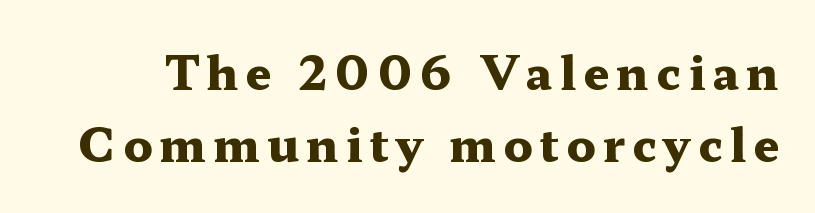
Is this a sans? No — the strokes have serifs. You could not count columns in this text — the font is proportionally spaced. Vertical strokes here are truly vertical. Regular leading. Students, this is bold: see how much ink each stroke carries. Descender tails drop into unmarked territory.
